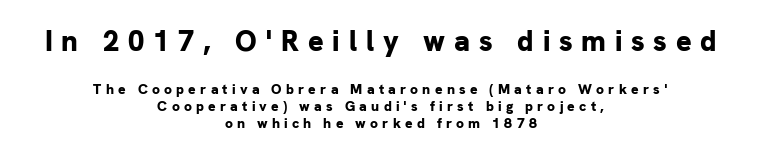
Bare-footed words on every line. Here the designer chose a conventional face with non-uniform glyph widths. The letterforms stand isolated, each surrounded by extra space. Tall strokes in this sample are plumb rather than angled.
